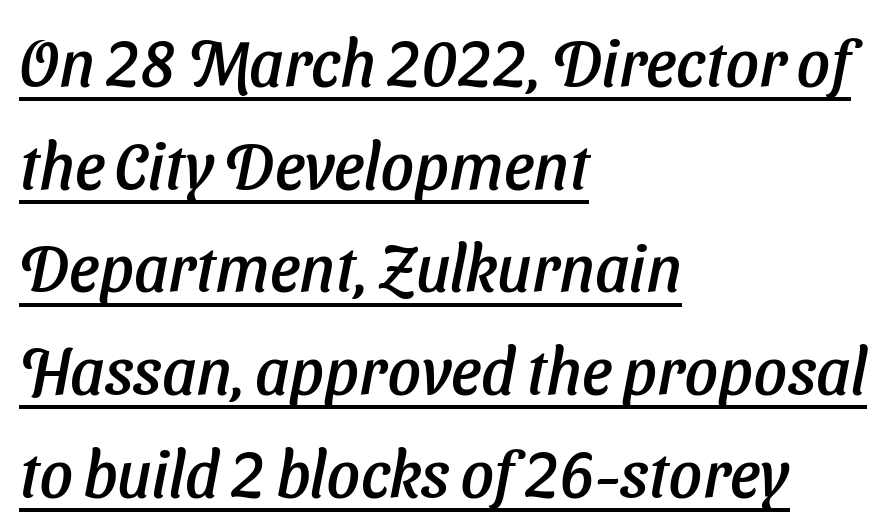
{"width": "normal", "stroke_contrast": "low", "x_height": "medium", "monospaced": "no", "underline": "yes", "align": "left", "line_spacing": "normal", "line_spacing_ratio": 1.58, "letter_spacing": "normal", "letter_spacing_em": 0.0, "glyph_px": 65}
